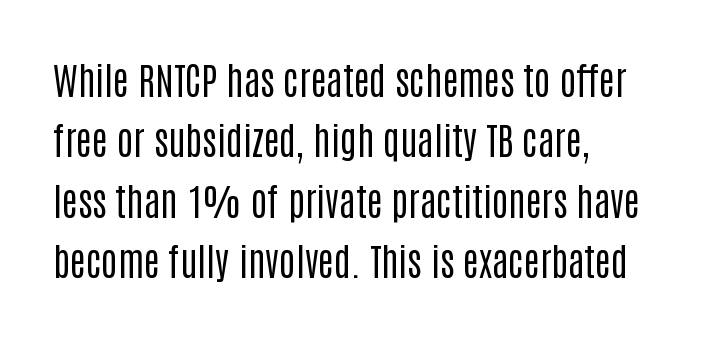
The image shows 38 px regular-weight, condensed sans-serif type, upright; set left-aligned, normal line spacing (1.59x), normal letter spacing, not underlined; low stroke contrast and a large x-height.
